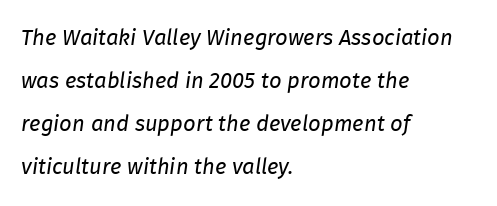
Q: Is the text bold? A: No.
Q: Is the text italic (slanted)? A: Yes, it leans right by about 8 degrees.
Q: Is the text underlined? A: No.
Q: How is the paragraph aligned? A: Left-aligned.
Q: Is the spacing between letters normal or unusually wide? A: Normal.
Q: Is the spacing between lines tight, normal or loose? A: Loose.
